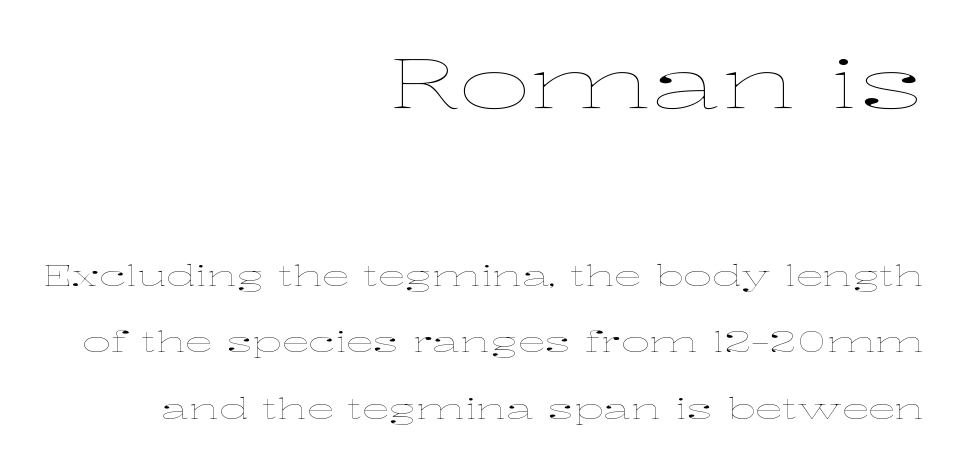
{"italic": "no", "bold": "no", "weight": "thin", "width": "wide", "stroke_contrast": "low", "x_height": "medium", "monospaced": "no", "underline": "no", "align": "right", "line_spacing": "loose", "line_spacing_ratio": 2.37, "letter_spacing": "normal", "letter_spacing_em": 0.0, "larger_block": "first", "size_ratio": 2.5, "glyph_px": 70}
